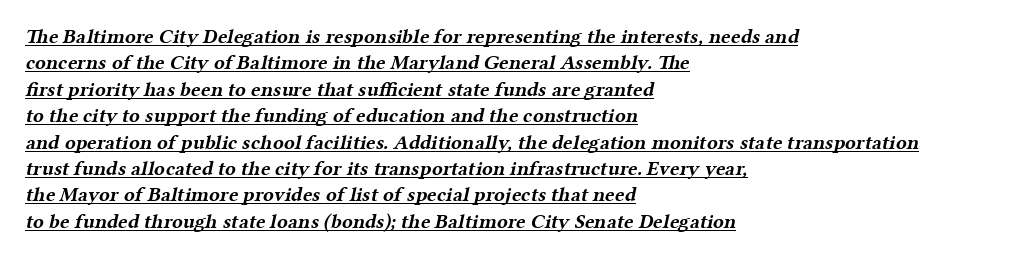
Q: Is the text bold? A: Yes.
Q: Is the text underlined? A: Yes.
Q: How is the paragraph aligned? A: Left-aligned.
Q: Is the spacing between letters normal or unusually wide? A: Normal.
Q: Is the spacing between lines tight, normal or loose? A: Normal.
